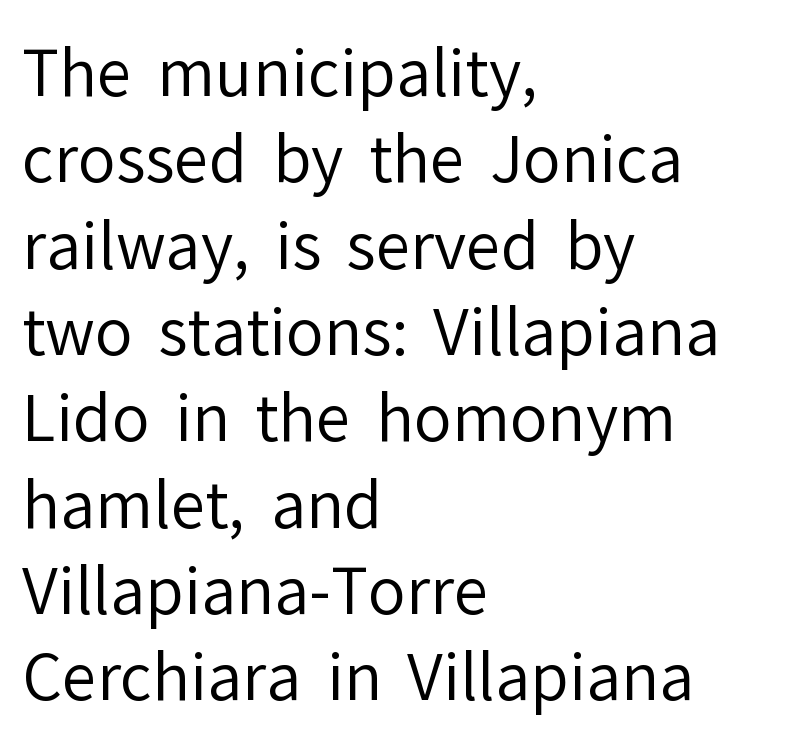
The image shows 63 px regular-weight sans-serif type, upright; set left-aligned, normal line spacing (1.37x), normal letter spacing, not underlined; low stroke contrast and a medium x-height.
